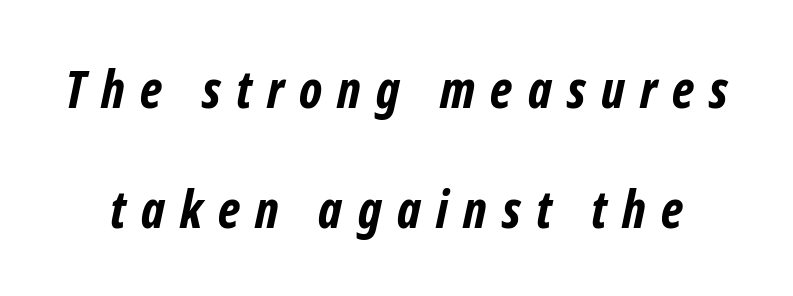
Q: Is the text bold? A: Yes.
Q: Is the typeface a serif or a sans-serif typeface? A: Sans-serif.
Q: Is the text underlined? A: No.
Q: Is the spacing between letters normal or unusually wide? A: Unusually wide.
Q: Is the spacing between lines tight, normal or loose? A: Loose.
Q: Width (condensed, normal, or wide)? A: Condensed.
Q: Stroke contrast? A: Low.
Q: x-height? A: Medium.
Q: Monospaced? A: No.
